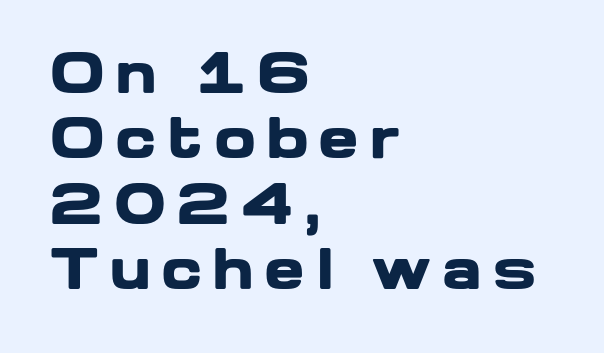
{"serif": "no", "italic": "no", "bold": "yes", "weight": "heavy", "width": "wide", "stroke_contrast": "low", "x_height": "medium", "monospaced": "no", "underline": "no", "align": "left", "line_spacing_ratio": 1.21, "glyph_px": 54}
